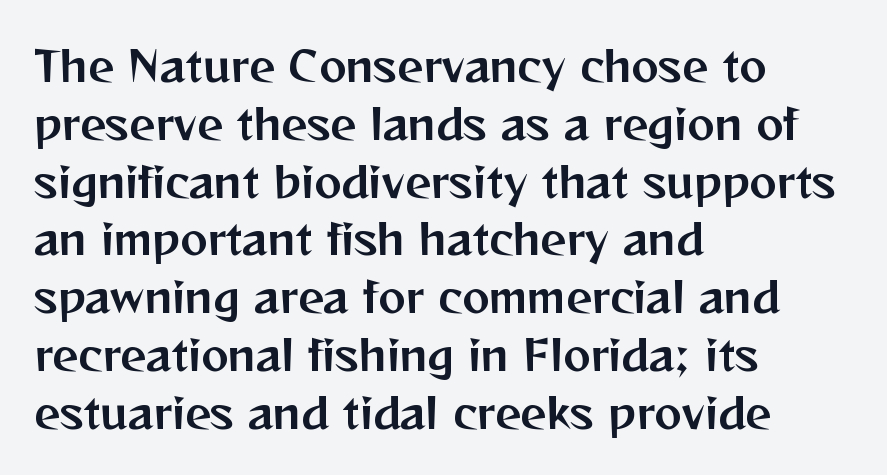
If you drew a line through each stem, it would be perfectly vertical. Spacing verdict: proportional, widths tailored to each character. You can tell from the bare stems that sans-serif type was used. Vertical spacing — default. Anything drawn beneath the words? Only blank space.
